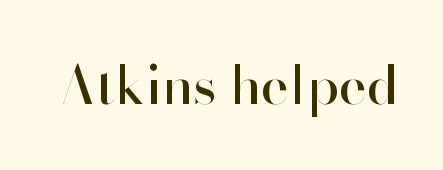
{"serif": "no", "italic": "no", "width": "normal", "stroke_contrast": "high", "x_height": "small", "monospaced": "no", "underline": "no", "letter_spacing": "normal", "letter_spacing_em": 0.0, "glyph_px": 53}
